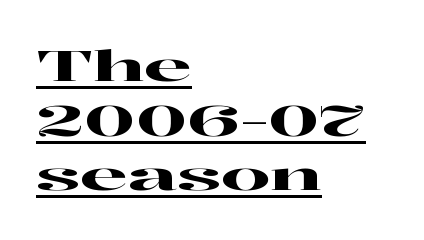
Q: Is the text italic (slanted)? A: No, it is upright.
Q: Is the typeface a serif or a sans-serif typeface? A: Serif.
Q: Is the text underlined? A: Yes.
Q: How is the paragraph aligned? A: Left-aligned.
Q: Is the spacing between letters normal or unusually wide? A: Normal.
Q: Is the spacing between lines tight, normal or loose? A: Normal.
Q: Width (condensed, normal, or wide)? A: Wide.
Q: Stroke contrast? A: High.
Q: x-height? A: Medium.
Q: Monospaced? A: No.
